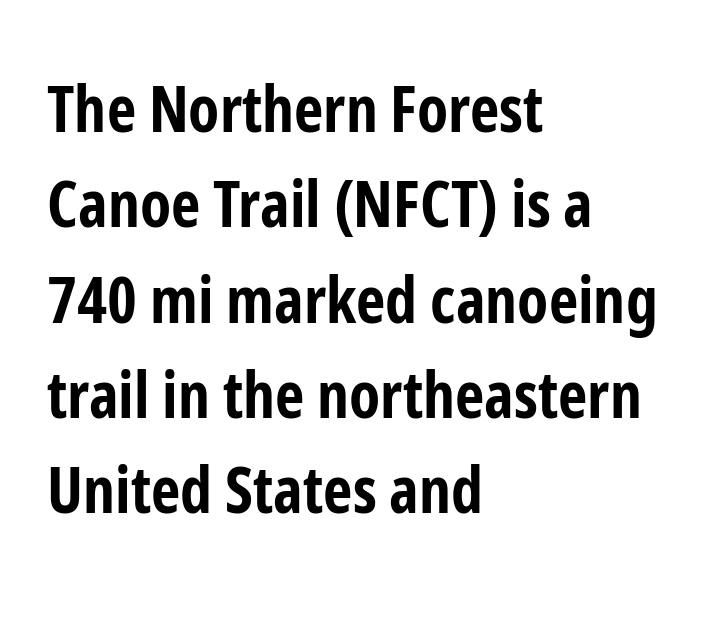
Q: Is the text bold? A: Yes.
Q: Is the text italic (slanted)? A: No, it is upright.
Q: Is the typeface a serif or a sans-serif typeface? A: Sans-serif.
Q: Is the text underlined? A: No.
Q: How is the paragraph aligned? A: Left-aligned.
Q: Is the spacing between letters normal or unusually wide? A: Normal.
Q: Is the spacing between lines tight, normal or loose? A: Normal.
Q: Width (condensed, normal, or wide)? A: Condensed.
Q: Stroke contrast? A: Low.
Q: x-height? A: Medium.
Q: Monospaced? A: No.
